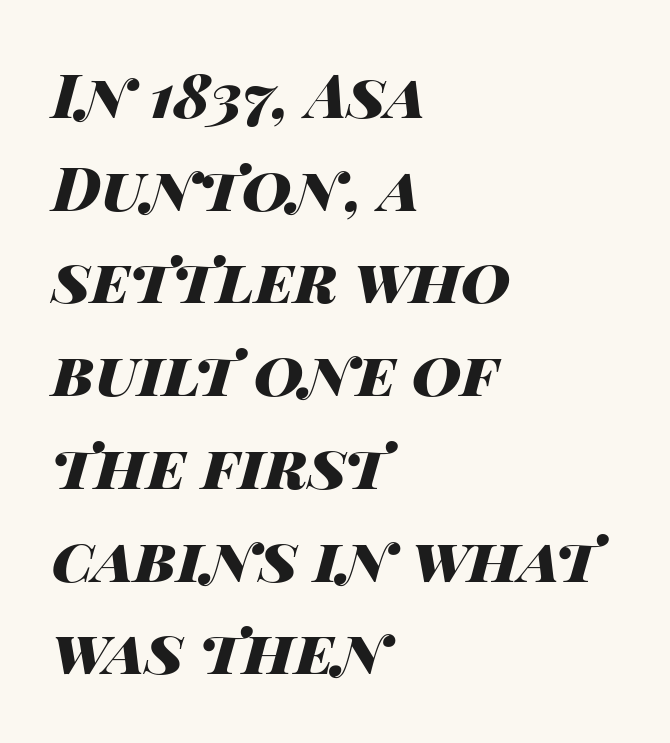
{"italic": "yes", "lean": "right", "slant_degrees": 14, "bold": "yes", "weight": "heavy", "width": "wide", "stroke_contrast": "high", "x_height": "large", "monospaced": "no", "underline": "no", "align": "left", "line_spacing": "normal", "line_spacing_ratio": 1.52, "letter_spacing": "normal", "letter_spacing_em": 0.0, "glyph_px": 61}
